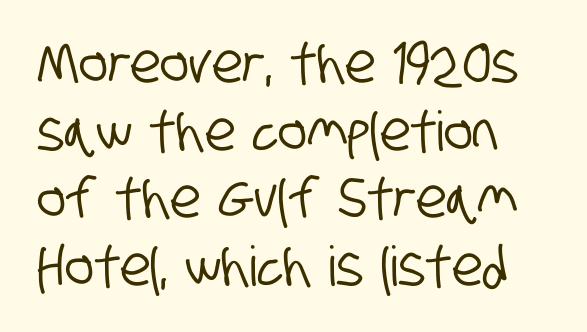
Q: Is the typeface a serif or a sans-serif typeface? A: Sans-serif.
Q: Is the text underlined? A: No.
Q: How is the paragraph aligned? A: Left-aligned.
Q: Is the spacing between letters normal or unusually wide? A: Normal.
Q: Width (condensed, normal, or wide)? A: Condensed.
Q: Stroke contrast? A: Low.
Q: x-height? A: Large.
Q: Monospaced? A: No.
